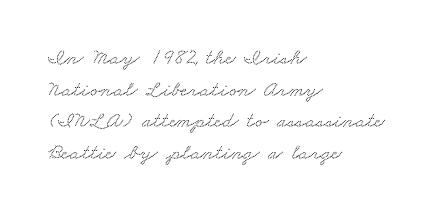
Typeset ragged right — the left edge is the straight one. In terms of letterspacing, this is plain default setting. Lines of text with bare space underneath. Horizontal bands of white between lines are of average thickness.
